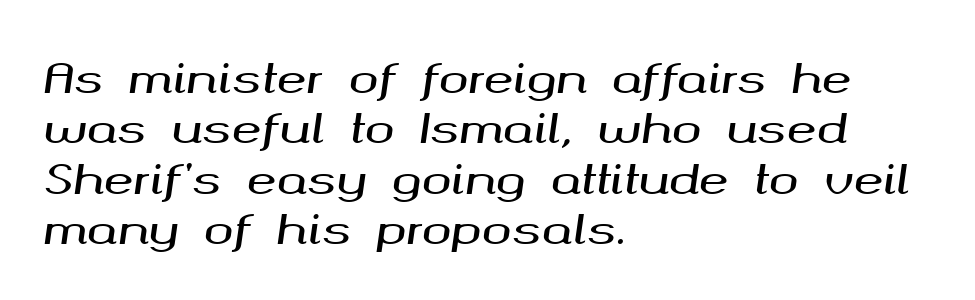
If you drew a line through each stem, it would be angled. The rendering uses natural spacing where letterforms have individual widths. Notice how descenders clear the ascenders below comfortably — that's standard leading. Glyph-to-glyph distance matches everyday printed text.
